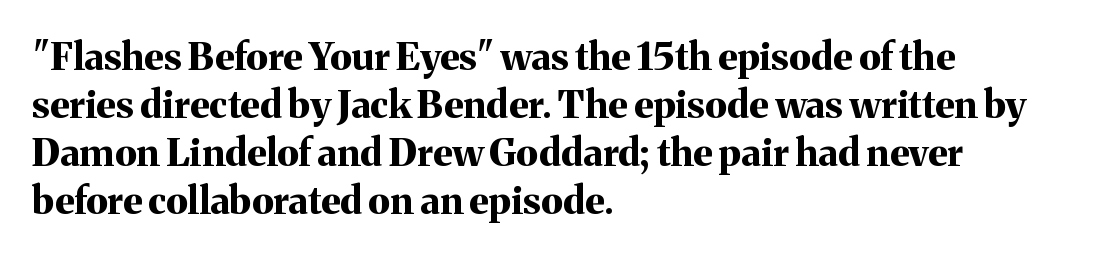
{"serif": "yes", "italic": "no", "bold": "yes", "weight": "bold", "width": "normal", "stroke_contrast": "medium", "x_height": "medium", "monospaced": "no", "underline": "no", "align": "left", "line_spacing": "normal", "line_spacing_ratio": 1.26, "letter_spacing": "normal", "letter_spacing_em": 0.0, "glyph_px": 38}
